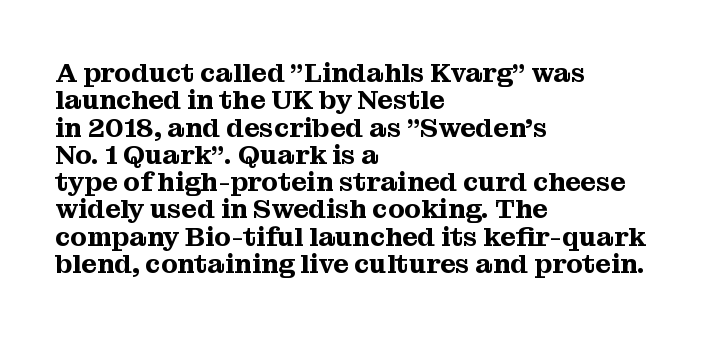
{"italic": "no", "underline": "no", "align": "left", "line_spacing": "tight", "line_spacing_ratio": 1.01, "letter_spacing": "normal", "letter_spacing_em": 0.0, "glyph_px": 27}
